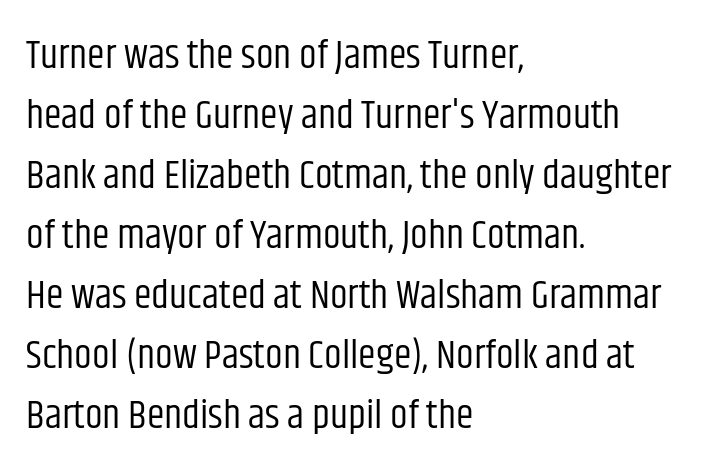
{"serif": "no", "italic": "no", "bold": "no", "weight": "regular", "width": "condensed", "stroke_contrast": "low", "x_height": "large", "monospaced": "no", "underline": "no", "align": "left", "line_spacing": "normal", "line_spacing_ratio": 1.5, "letter_spacing": "normal", "letter_spacing_em": 0.0, "glyph_px": 40}
